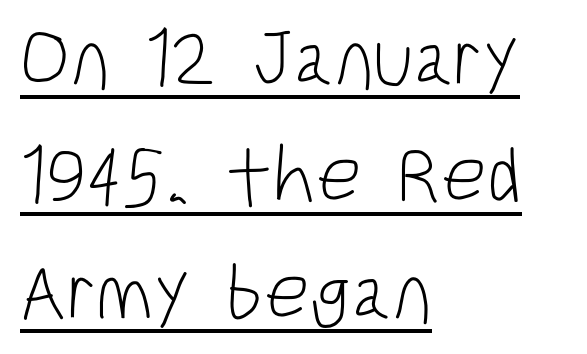
The image shows 79 px light, condensed sans-serif type, upright; set left-aligned, normal line spacing (1.48x), normal letter spacing, underlined; low stroke contrast and a large x-height.
